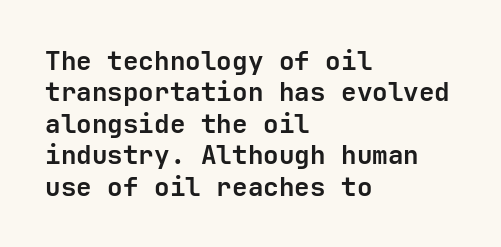
Posture: straight, roman, zero tilt. A student would call this left alignment; a typographer would say flush left, rag right. Rule under the text: the space is simply empty. Between one letter and the next there's only the usual sliver of space. Plenty of ink on the page — the face is bold.
